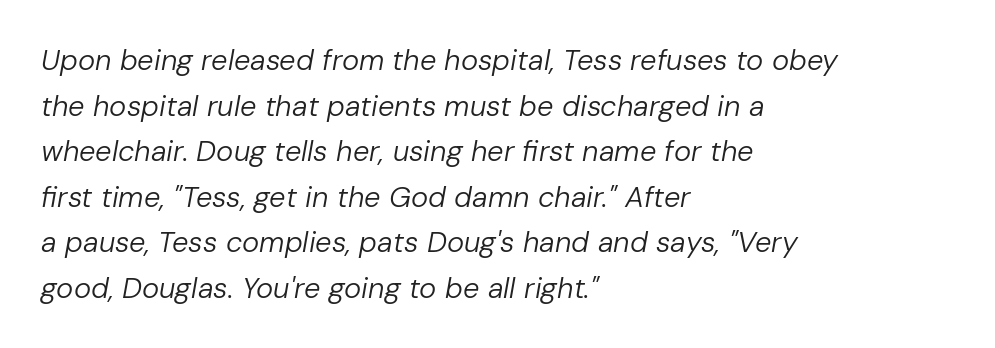
Q: Is the text bold? A: No.
Q: Is the text italic (slanted)? A: Yes, it leans right by about 10 degrees.
Q: Is the text underlined? A: No.
Q: How is the paragraph aligned? A: Left-aligned.
Q: Is the spacing between letters normal or unusually wide? A: Normal.
Q: Is the spacing between lines tight, normal or loose? A: Normal.
Q: Width (condensed, normal, or wide)? A: Normal.
Q: Stroke contrast? A: Low.
Q: x-height? A: Medium.
Q: Monospaced? A: No.
